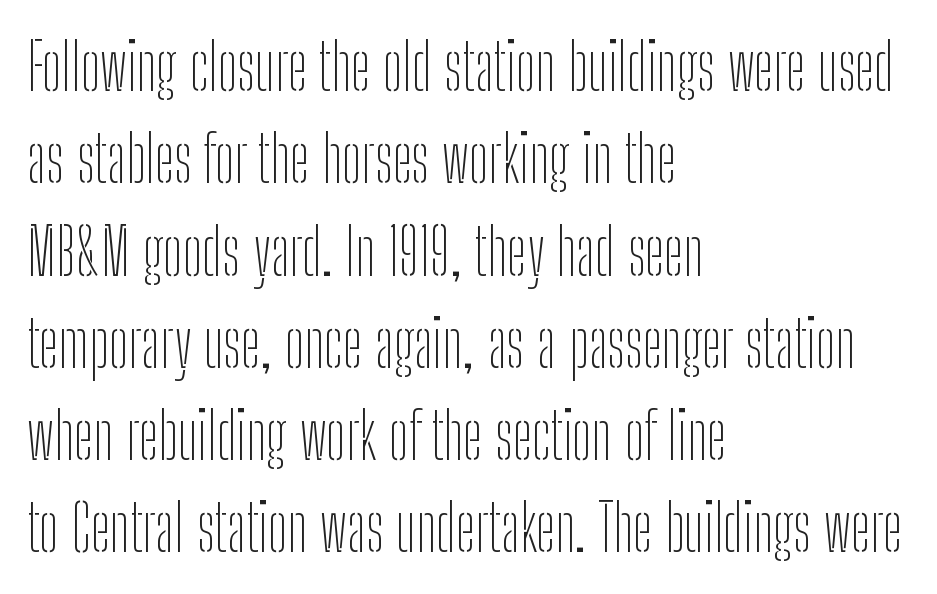
{"serif": "no", "italic": "no", "bold": "no", "weight": "thin", "width": "condensed", "stroke_contrast": "low", "x_height": "medium", "monospaced": "no", "underline": "no", "align": "left", "line_spacing": "normal", "line_spacing_ratio": 1.42, "letter_spacing": "normal", "letter_spacing_em": 0.0, "glyph_px": 65}
